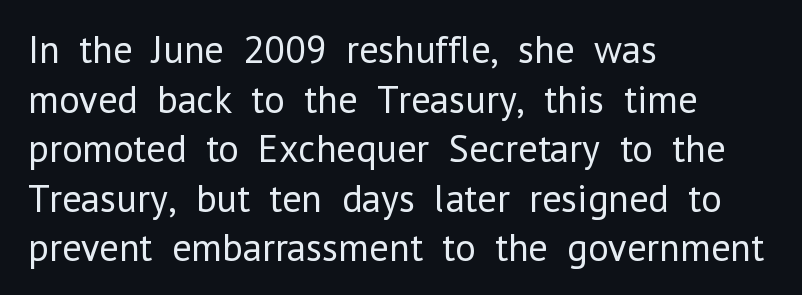
The image shows 39 px regular-weight sans-serif type, upright; set left-aligned, normal line spacing (1.27x), normal letter spacing, not underlined; low stroke contrast and a medium x-height.
